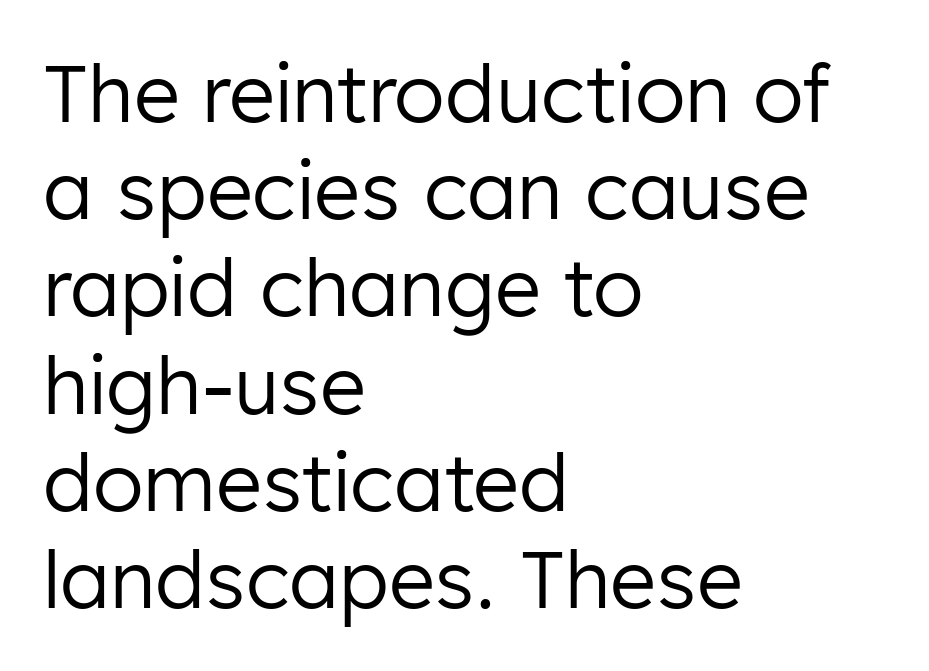
Q: Is the text bold? A: No.
Q: Is the text italic (slanted)? A: No, it is upright.
Q: Is the typeface a serif or a sans-serif typeface? A: Sans-serif.
Q: Is the text underlined? A: No.
Q: How is the paragraph aligned? A: Left-aligned.
Q: Is the spacing between letters normal or unusually wide? A: Normal.
Q: Width (condensed, normal, or wide)? A: Normal.
Q: Stroke contrast? A: Low.
Q: x-height? A: Medium.
Q: Monospaced? A: No.
